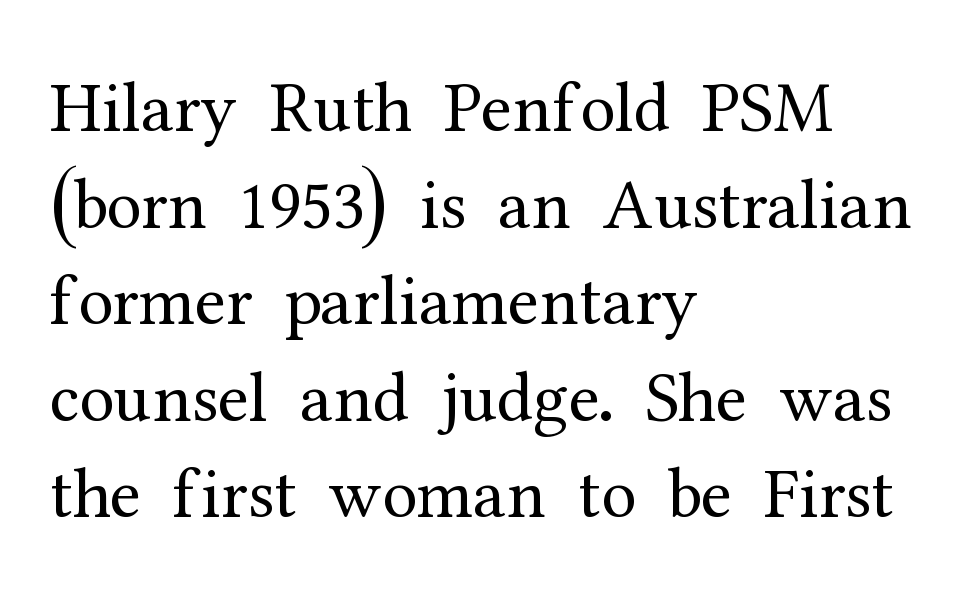
The specimen reads as upright at a glance. Each word holds together tightly as a unit, with standard inter-letter gaps. To sum up the face: it has serifs. The foot of each line stays bare and open.
